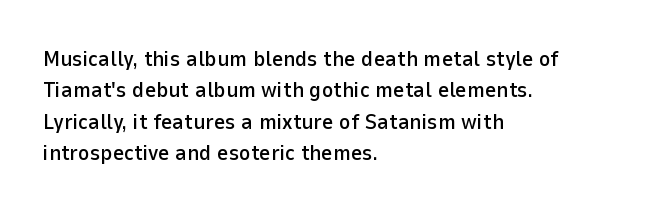
{"italic": "no", "underline": "no", "align": "left", "line_spacing": "normal", "line_spacing_ratio": 1.43, "letter_spacing": "normal", "letter_spacing_em": 0.0, "glyph_px": 22}
